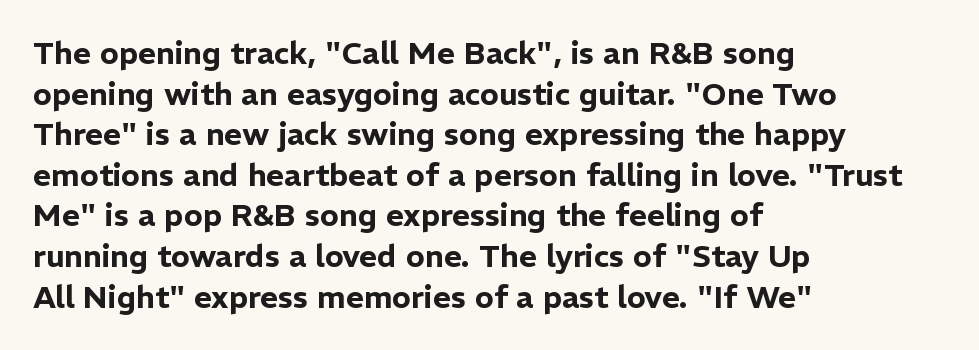
{"serif": "no", "italic": "no", "width": "normal", "stroke_contrast": "low", "x_height": "medium", "monospaced": "no", "underline": "no", "align": "left", "line_spacing": "normal", "line_spacing_ratio": 1.31, "letter_spacing": "normal", "letter_spacing_em": 0.0, "glyph_px": 31}
